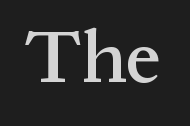
Q: Is the text bold? A: Semi-bold.
Q: Is the text italic (slanted)? A: No, it is upright.
Q: Is the typeface a serif or a sans-serif typeface? A: Serif.
Q: Is the text underlined? A: No.
Q: Is the spacing between letters normal or unusually wide? A: Normal.
Q: Width (condensed, normal, or wide)? A: Normal.
Q: Stroke contrast? A: Medium.
Q: x-height? A: Medium.
Q: Monospaced? A: No.
